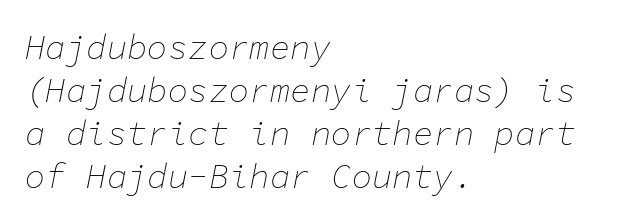
Q: Is the text bold? A: No.
Q: Is the text italic (slanted)? A: Yes, it leans right by about 11 degrees.
Q: Is the text underlined? A: No.
Q: How is the paragraph aligned? A: Left-aligned.
Q: Is the spacing between letters normal or unusually wide? A: Normal.
Q: Is the spacing between lines tight, normal or loose? A: Normal.
Q: Width (condensed, normal, or wide)? A: Normal.
Q: Stroke contrast? A: Low.
Q: x-height? A: Medium.
Q: Monospaced? A: Yes.
